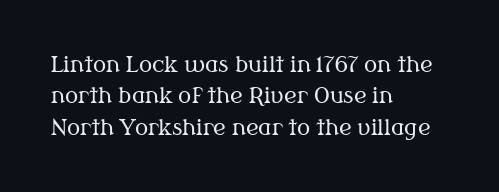
The line-height multiplier appears to be the usual default. The ragged edge is on the right, which tells us the setting is flush left. A typesetter would mark this as roman, not italic. This sample uses plain, unmodified letter spacing. No letter is thick-stroked: the sample isn't bold.
